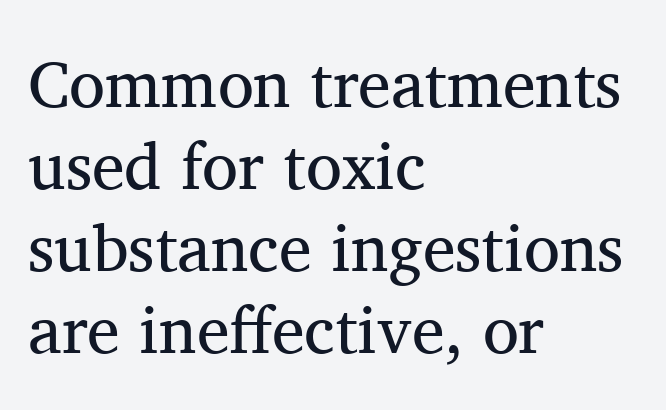
The image shows 66 px regular-weight serif type, upright; set left-aligned, line spacing 1.24x, normal letter spacing, not underlined; medium stroke contrast and a medium x-height.
